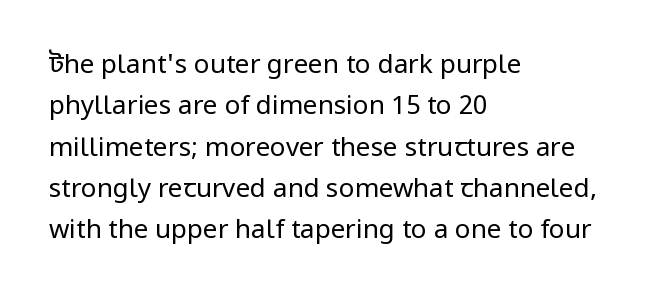
Q: Is the text bold? A: No.
Q: Is the text italic (slanted)? A: No, it is upright.
Q: Is the text underlined? A: No.
Q: How is the paragraph aligned? A: Left-aligned.
Q: Is the spacing between letters normal or unusually wide? A: Normal.
Q: Is the spacing between lines tight, normal or loose? A: Normal.
